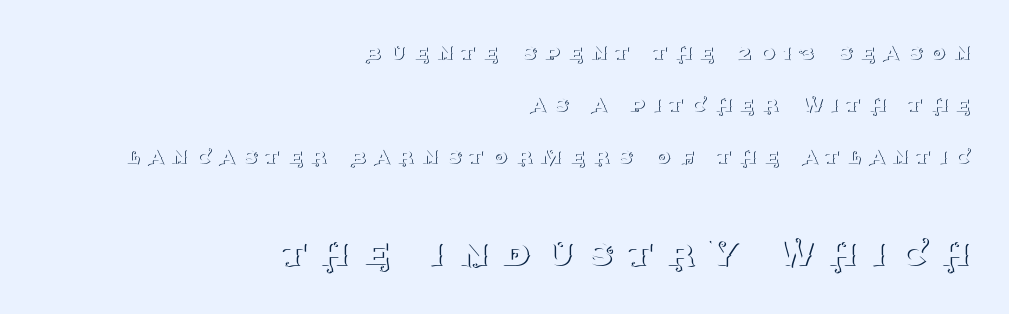
{"serif": "yes", "italic": "no", "bold": "no", "weight": "thin", "width": "normal", "stroke_contrast": "medium", "x_height": "large", "monospaced": "no", "underline": "no", "align": "right", "line_spacing": "loose", "line_spacing_ratio": 2.08, "letter_spacing": "wide", "letter_spacing_em": 0.33, "larger_block": "second", "size_ratio": 1.76, "glyph_px": 44}
